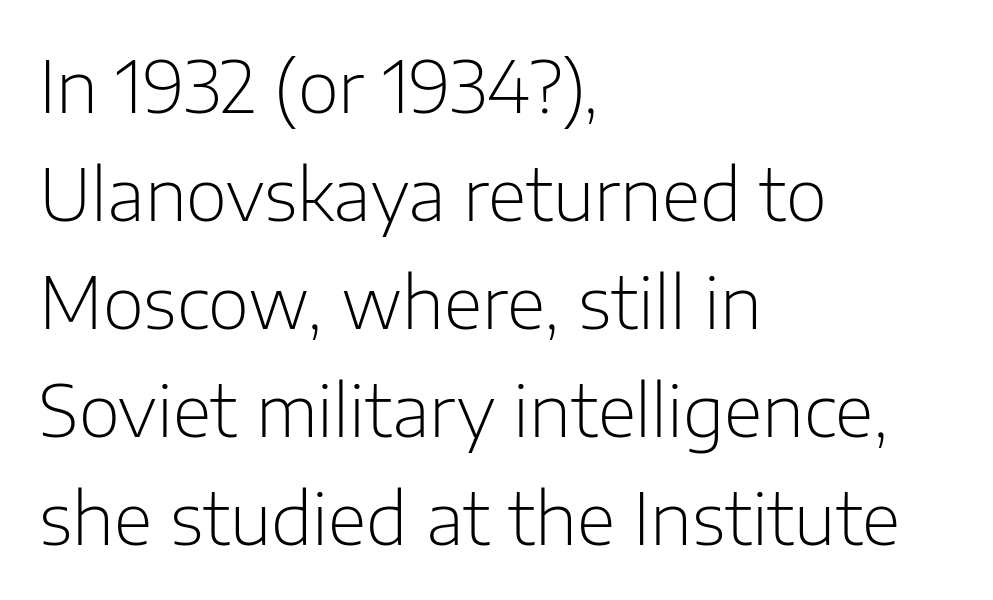
Quick note: underline off. Leading matches the norm, producing a regular column. These glyphs show unthickened strokes, regular width or finer. Unlike a traditional serif, this face leaves its strokes unadorned.
